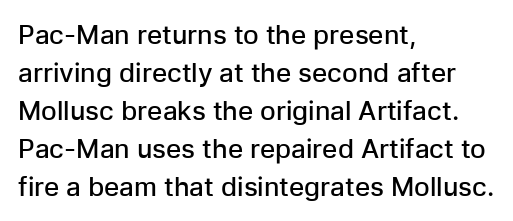
One glance says typical: line gaps are just what's usual. All the whitespace from short lines collects on the right. Stems and bowls a touch heavier than normal — semibold. Only glyphs here, with clear space below each row. Letter spacing: default.
